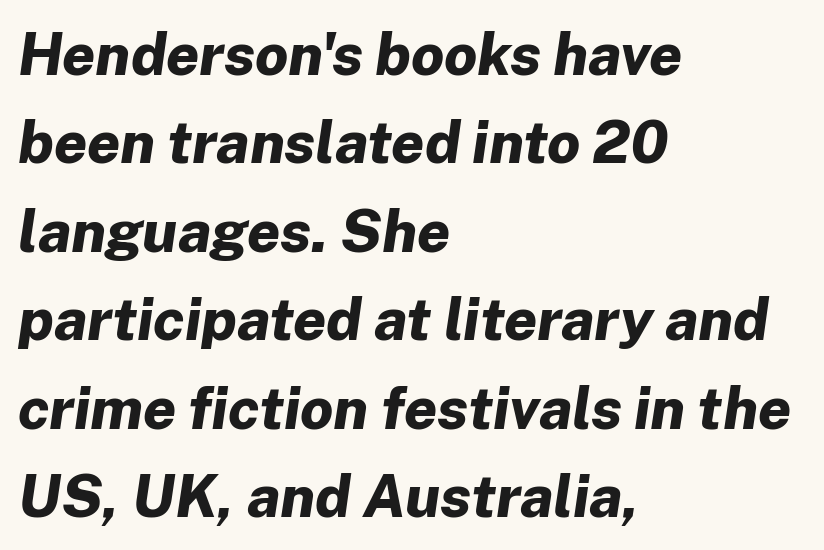
The passage shown stacks its lines at a standard gap. The text block is weighted toward the left margin, trailing off unevenly rightward. Has an underline been added? It has not. Would a proofreader flag this as italicized? Yes. Spacing verdict: proportional, widths tailored to each character.
